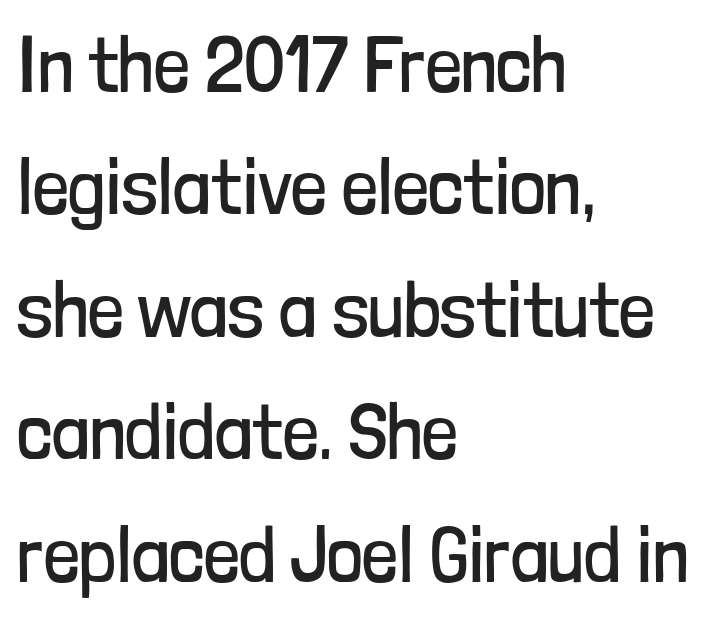
The image shows 79 px regular-weight, condensed sans-serif type, upright; set left-aligned, normal line spacing (1.55x), normal letter spacing, not underlined; low stroke contrast and a medium x-height.
